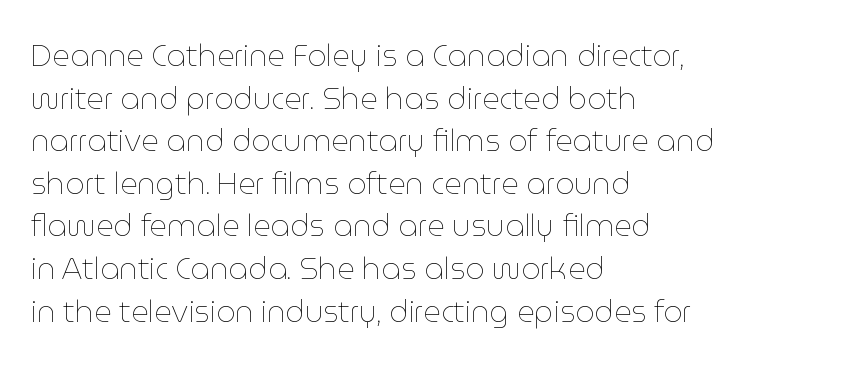
Q: Is the text bold? A: No.
Q: Is the text italic (slanted)? A: No, it is upright.
Q: Is the text underlined? A: No.
Q: How is the paragraph aligned? A: Left-aligned.
Q: Is the spacing between letters normal or unusually wide? A: Normal.
Q: Is the spacing between lines tight, normal or loose? A: Normal.
Q: Width (condensed, normal, or wide)? A: Normal.
Q: Stroke contrast? A: Low.
Q: x-height? A: Medium.
Q: Monospaced? A: No.
